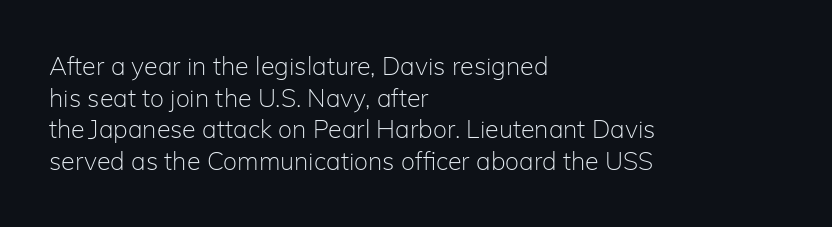
The characters are drawn with everyday or finer stroke widths. The string is rendered with underlining switched off. Leading matches the norm, producing a regular column. This sample uses plain, unmodified letter spacing.
